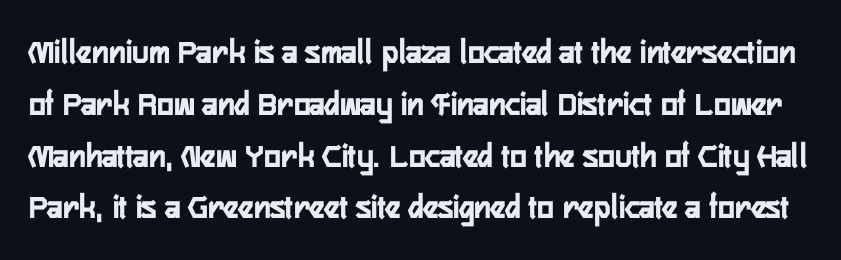
Q: Is the text italic (slanted)? A: No, it is upright.
Q: Is the typeface a serif or a sans-serif typeface? A: Sans-serif.
Q: Is the text underlined? A: No.
Q: Is the spacing between letters normal or unusually wide? A: Normal.
Q: Is the spacing between lines tight, normal or loose? A: Normal.
Q: Width (condensed, normal, or wide)? A: Condensed.
Q: Stroke contrast? A: Low.
Q: x-height? A: Medium.
Q: Monospaced? A: No.
